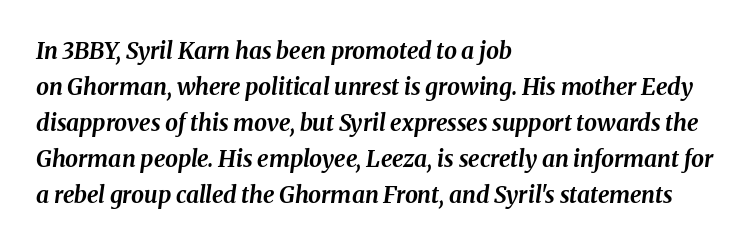
Each row of text sits above clean, open space. The passage shown has conventional tracking throughout. Looking at the ascenders, they clearly lean. Regular leading.
